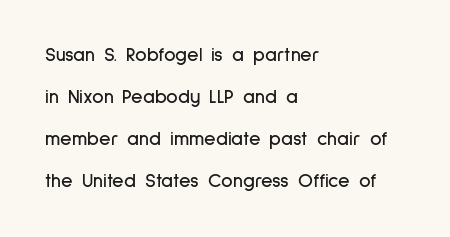
{"italic": "no", "underline": "no", "align": "left", "line_spacing": "loose", "line_spacing_ratio": 2.1, "letter_spacing": "normal", "letter_spacing_em": 0.0, "glyph_px": 20}
